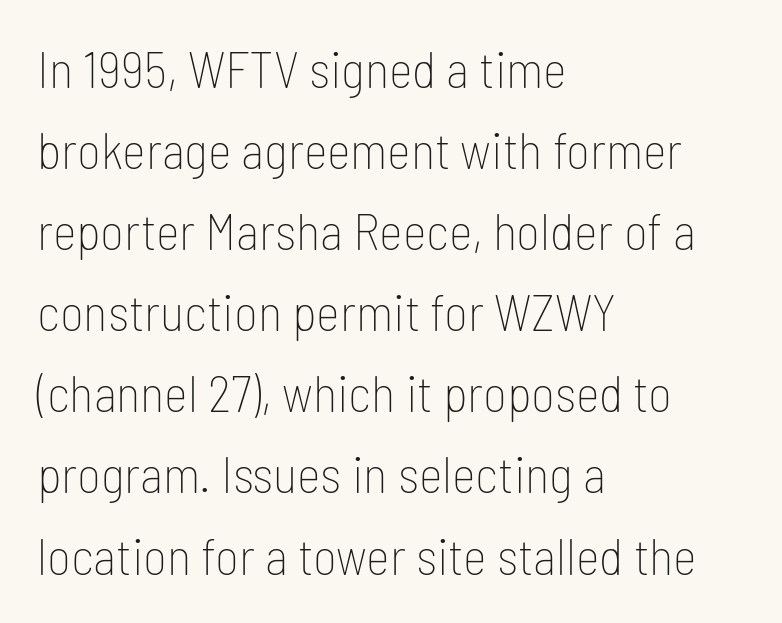
{"serif": "no", "italic": "no", "bold": "no", "weight": "thin", "width": "condensed", "stroke_contrast": "low", "x_height": "medium", "monospaced": "no", "underline": "no", "align": "left", "line_spacing": "normal", "line_spacing_ratio": 1.59, "letter_spacing": "normal", "letter_spacing_em": 0.0, "glyph_px": 51}
